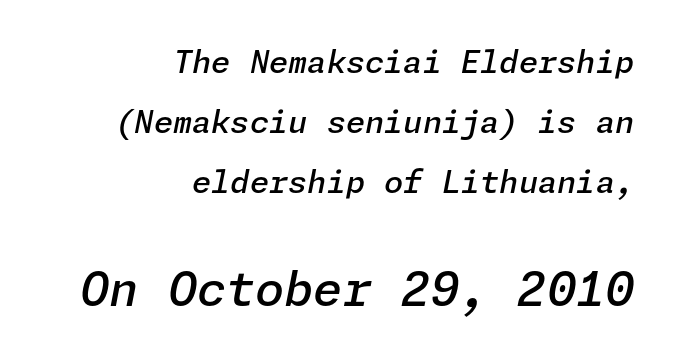
The image shows 47 px semibold type, italic (leaning right); set right-aligned, loose line spacing (1.94x), normal letter spacing, not underlined; the second (bottom) block is 1.52x larger; low stroke contrast and a medium x-height.
